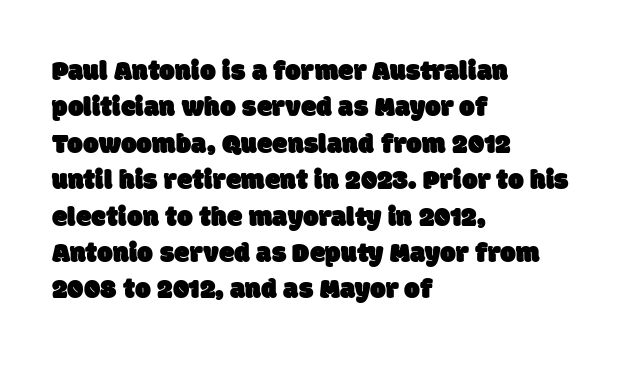
Q: Is the typeface a serif or a sans-serif typeface? A: Sans-serif.
Q: Is the text underlined? A: No.
Q: How is the paragraph aligned? A: Left-aligned.
Q: Is the spacing between letters normal or unusually wide? A: Normal.
Q: Is the spacing between lines tight, normal or loose? A: Normal.
Q: Width (condensed, normal, or wide)? A: Normal.
Q: Stroke contrast? A: Low.
Q: x-height? A: Large.
Q: Monospaced? A: No.
